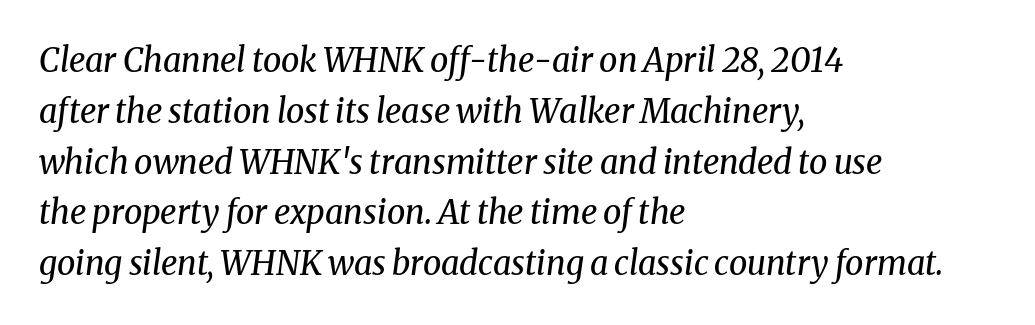
The image shows 33 px regular-weight serif type, italic (leaning right); set left-aligned, normal line spacing (1.54x), normal letter spacing, not underlined; medium stroke contrast and a medium x-height.
